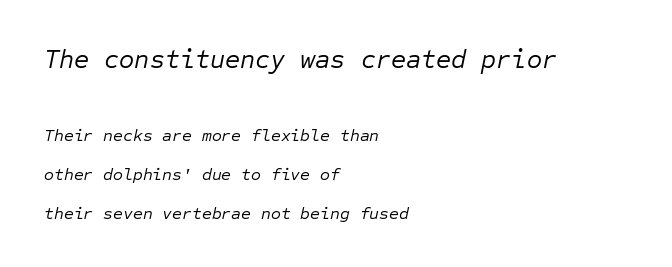
{"italic": "yes", "lean": "right", "slant_degrees": 12, "bold": "no", "underline": "no", "align": "left", "line_spacing": "loose", "line_spacing_ratio": 2.3, "letter_spacing": "normal", "letter_spacing_em": 0.0, "larger_block": "first", "size_ratio": 1.53, "glyph_px": 26}
